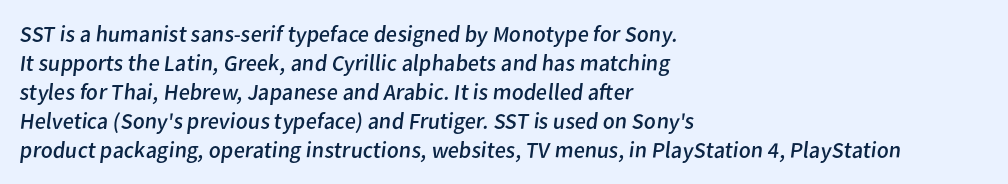
The image shows 23 px text type; set left-aligned, normal line spacing (1.26x), normal letter spacing, not underlined.
